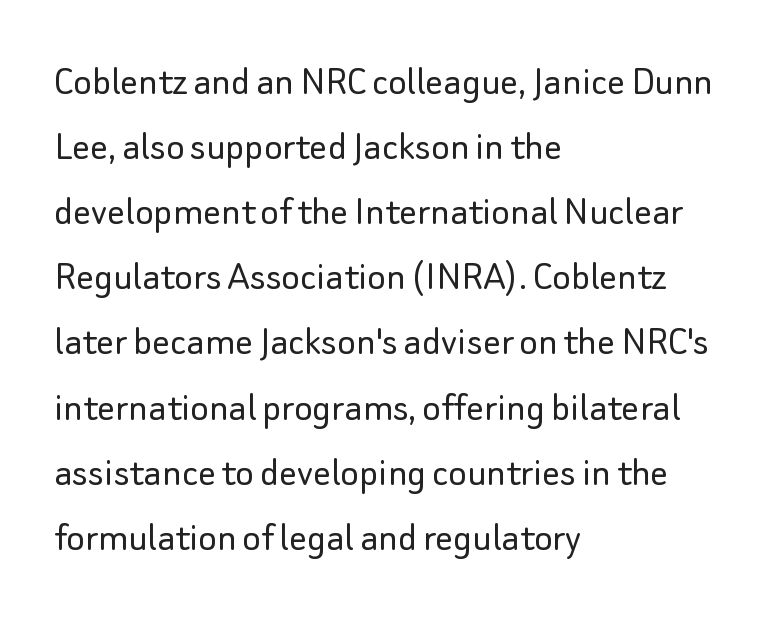
Q: Is the text bold? A: No.
Q: Is the text italic (slanted)? A: No, it is upright.
Q: Is the typeface a serif or a sans-serif typeface? A: Sans-serif.
Q: Is the text underlined? A: No.
Q: How is the paragraph aligned? A: Left-aligned.
Q: Is the spacing between letters normal or unusually wide? A: Normal.
Q: Is the spacing between lines tight, normal or loose? A: Normal.
Q: Width (condensed, normal, or wide)? A: Normal.
Q: Stroke contrast? A: Low.
Q: x-height? A: Small.
Q: Monospaced? A: No.
